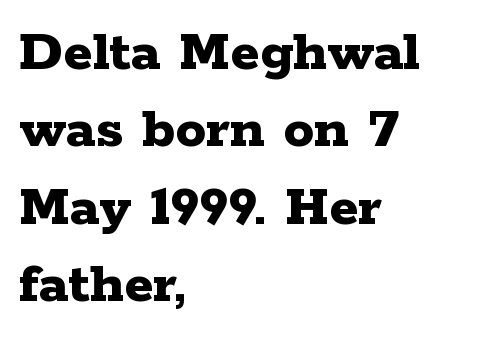
Each glyph is drawn with heavy, bold strokes. A student would call this left alignment; a typographer would say flush left, rag right. Descenders hang freely into open space. The rendering uses natural spacing where letterforms have individual widths. The passage shown stacks its lines at a standard gap.
